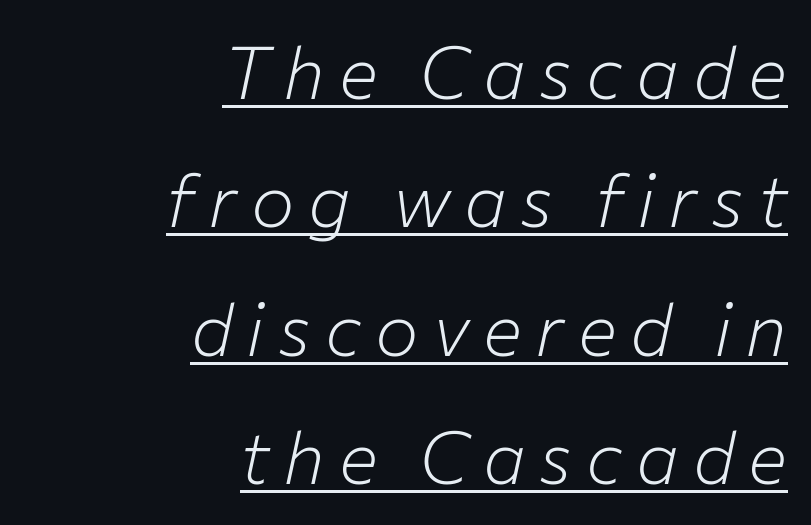
The image shows 73 px light type, italic (leaning right); set right-aligned, line spacing 1.76x, underlined; low stroke contrast and a medium x-height.
